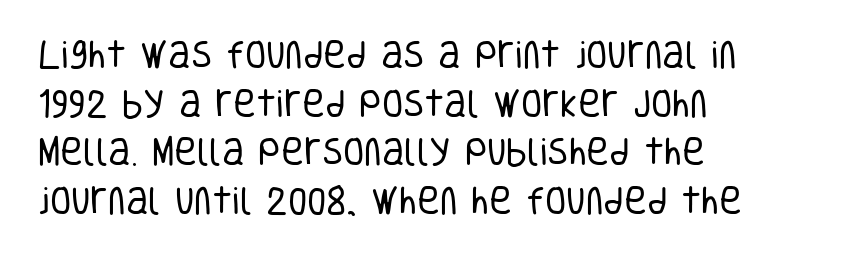
The image shows 31 px regular-weight, condensed sans-serif type, upright; set left-aligned, normal line spacing (1.57x), normal letter spacing, not underlined; low stroke contrast and a large x-height.
